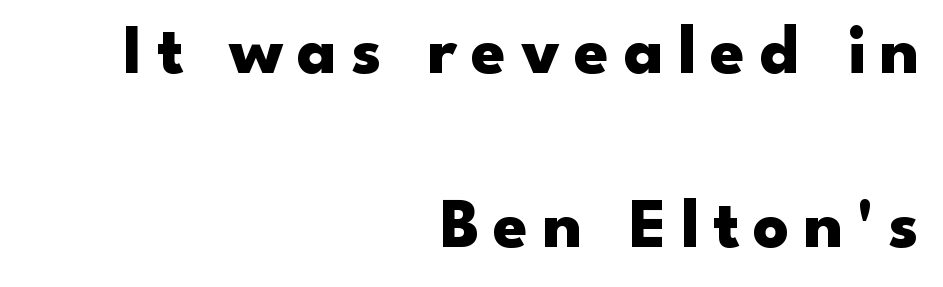
Underlining? Definitely not there. Style check: upright. These lines are set flush right with a ragged left edge. You could fit nearly another row in the gap between these rows. Think of a printed novel: that variable character pitch is what you see here. Look at the tracking — it's clearly loosened, letters drifting apart.
